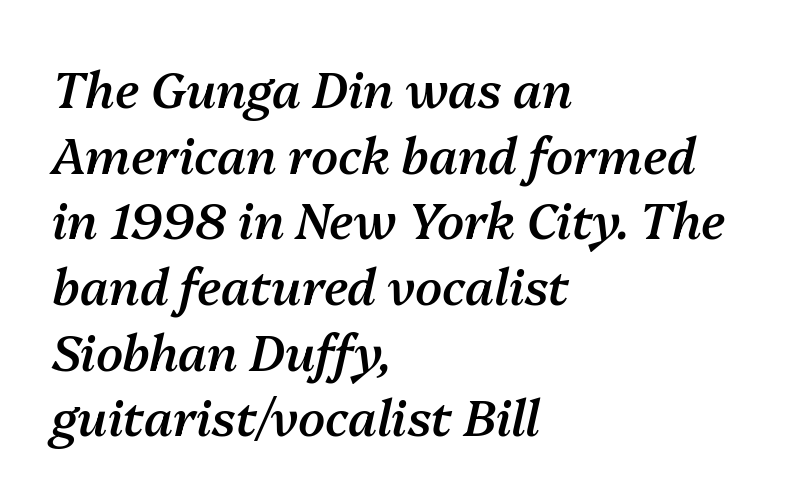
Tall strokes in this sample are angled rather than plumb. In terms of letterspacing, this is plain default setting. A normal amount of white space separates one row of letters from the next. Caption: semibold face, moderately heavy strokes.
